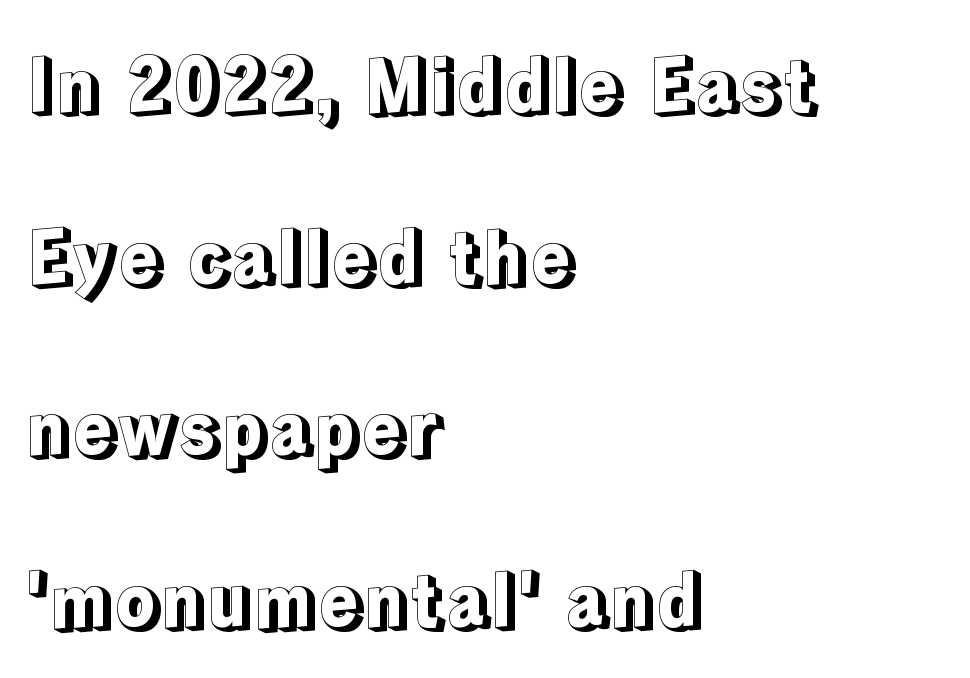
Q: Is the text italic (slanted)? A: No, it is upright.
Q: Is the text underlined? A: No.
Q: How is the paragraph aligned? A: Left-aligned.
Q: Is the spacing between letters normal or unusually wide? A: Normal.
Q: Is the spacing between lines tight, normal or loose? A: Loose.
Q: Width (condensed, normal, or wide)? A: Normal.
Q: x-height? A: Medium.
Q: Monospaced? A: No.
